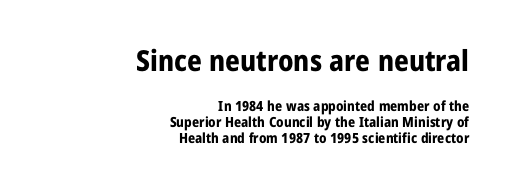
{"serif": "no", "italic": "no", "bold": "yes", "weight": "bold", "width": "condensed", "stroke_contrast": "low", "x_height": "medium", "monospaced": "no", "underline": "no", "align": "right", "line_spacing": "tight", "line_spacing_ratio": 1.14, "letter_spacing": "normal", "letter_spacing_em": 0.0, "larger_block": "first", "size_ratio": 2.07, "glyph_px": 29}
